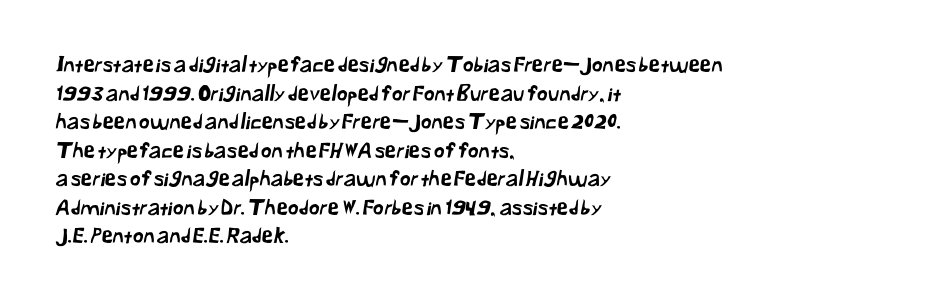
If you drew a ruler down the left edge, every line would touch it. Lines of text with bare space underneath. Regarding leading, the lines here are spaced in the standard way. Standard letterfit; no display-style spreading of the glyphs.
